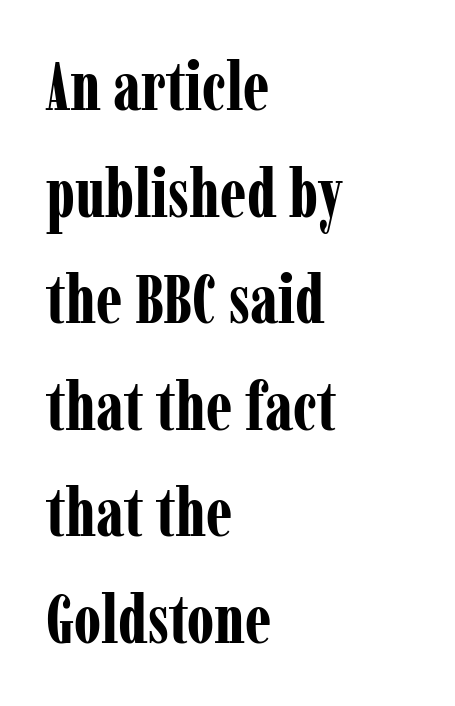
{"serif": "yes", "italic": "no", "bold": "yes", "weight": "bold", "width": "condensed", "stroke_contrast": "low", "x_height": "medium", "monospaced": "no", "underline": "no", "align": "left", "line_spacing": "normal", "line_spacing_ratio": 1.59, "letter_spacing": "normal", "letter_spacing_em": 0.0, "glyph_px": 67}
